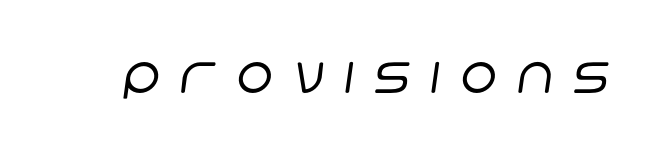
The image shows 50 px regular-weight sans-serif type; set unusually wide letter spacing (+0.4 em), not underlined; low stroke contrast and a large x-height.
